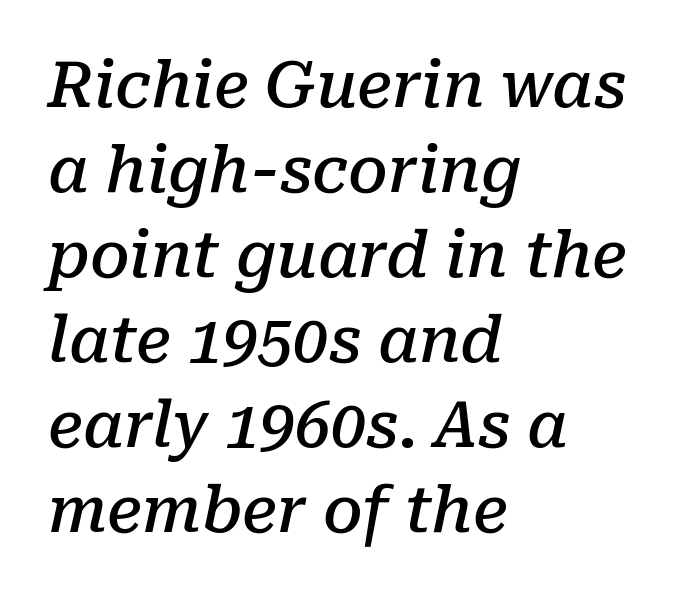
{"serif": "yes", "italic": "yes", "lean": "right", "slant_degrees": 10, "bold": "semi", "weight": "semibold", "width": "normal", "stroke_contrast": "low", "x_height": "medium", "monospaced": "no", "underline": "no", "align": "left", "line_spacing": "normal", "line_spacing_ratio": 1.35, "letter_spacing": "normal", "letter_spacing_em": 0.0, "glyph_px": 63}
